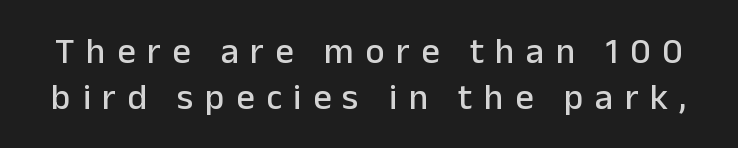
It's the straight-up-and-down kind of type. Each letter keeps its own natural width here, so spacing adapts to shape. The horizontal fit of the characters is loose and conspicuously gappy. The baseline area is clear.
